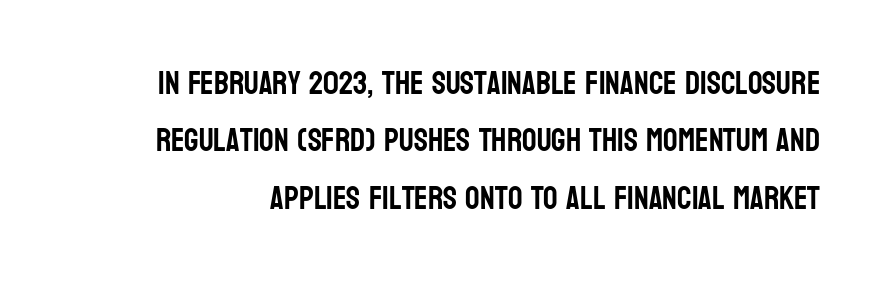
Words appear dense and cohesive because spacing is normal. The type family on display is of the sans-serif kind. Is this a fixed-width face? No — the glyphs have proportional, varying widths. The words here are not underlined. Italic: no, the glyphs are upright roman.
